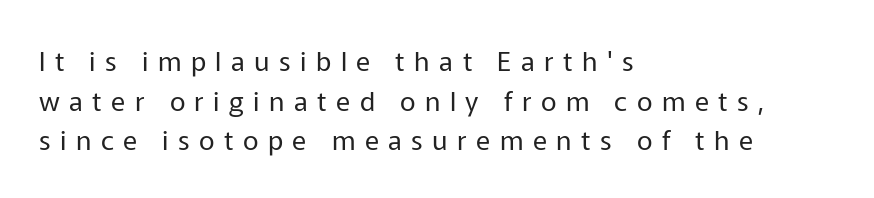
Tall strokes in this sample are plumb rather than angled. Each stroke keeps to a modest, everyday thickness or less. Descenders are the only things crossing below the line. Loose tracking; the words dissolve into strings of separated letters. Notice how descenders clear the ascenders below comfortably — that's standard leading. Line starts are locked; line ends wander.
